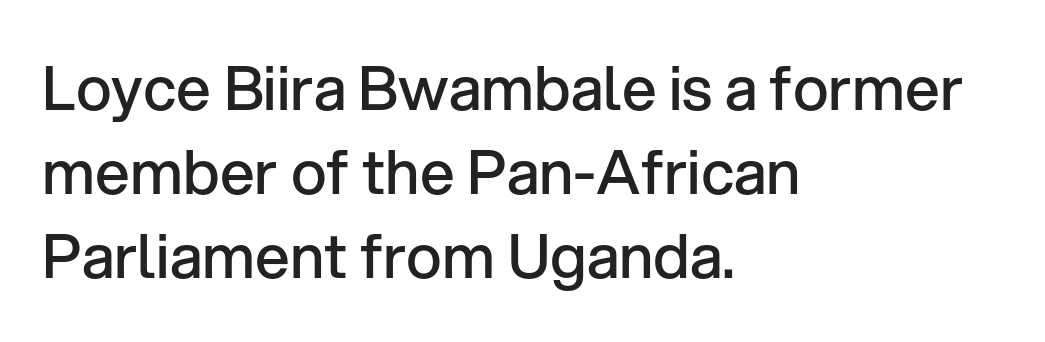
The image shows 61 px semibold sans-serif type, upright; set left-aligned, normal line spacing (1.38x), normal letter spacing, not underlined; low stroke contrast and a medium x-height.
